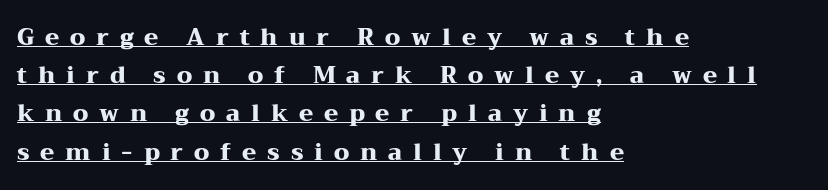
Unlike italic type, these characters show no tilt at all. The leading is moderate, giving the passage an even texture. Every letter is thick-stroked: bold, no question. Descenders here cross a horizontal rule under the line.
